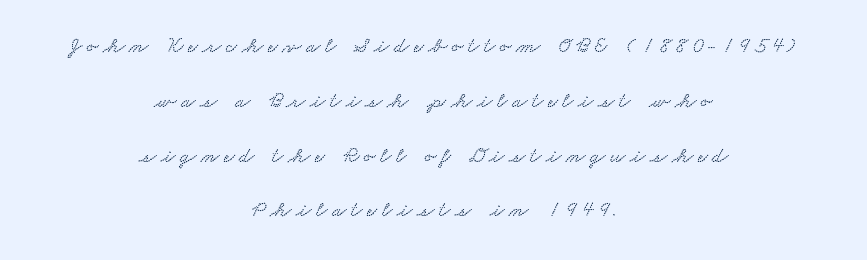
The image shows 22 px text type; set centered, loose line spacing (2.49x), unusually wide letter spacing (+0.21 em), not underlined.
